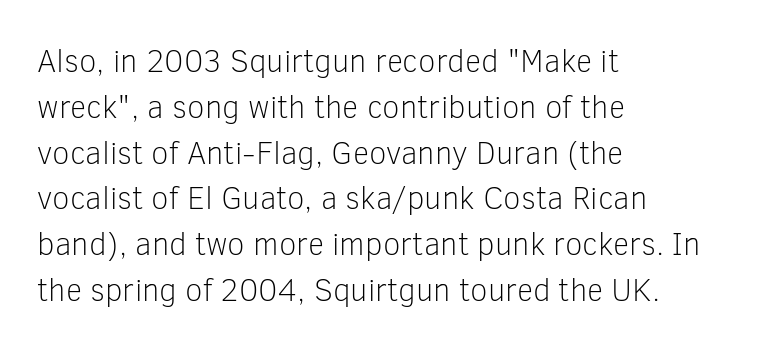
Q: Is the text bold? A: No.
Q: Is the text italic (slanted)? A: No, it is upright.
Q: Is the typeface a serif or a sans-serif typeface? A: Sans-serif.
Q: Is the text underlined? A: No.
Q: How is the paragraph aligned? A: Left-aligned.
Q: Is the spacing between letters normal or unusually wide? A: Normal.
Q: Is the spacing between lines tight, normal or loose? A: Normal.
Q: Width (condensed, normal, or wide)? A: Normal.
Q: Stroke contrast? A: Low.
Q: x-height? A: Medium.
Q: Monospaced? A: No.
